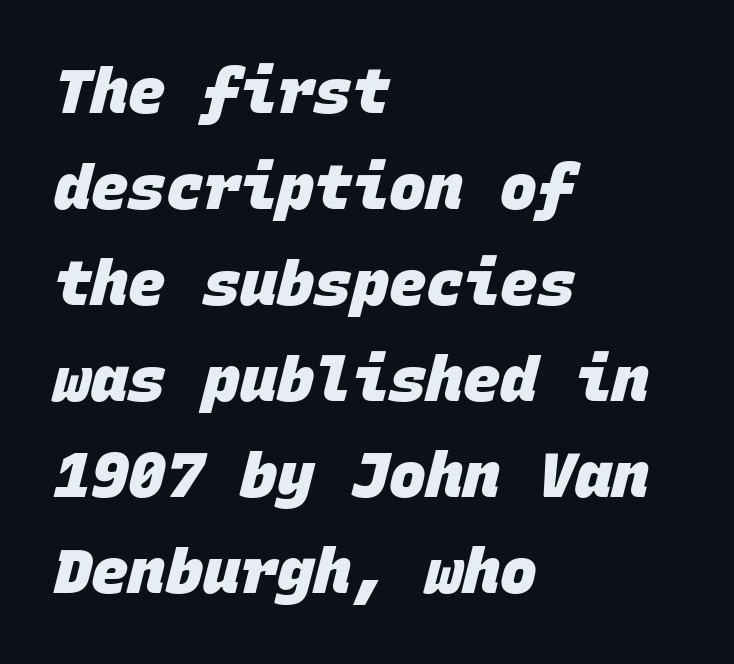
Grotesque or geometric, the face here clearly has no serifs. Note the uniform advance width — an 'i' takes as much space as an 'm'. Which margin do the lines hug? The left one — the right edge is uneven. The line texture is even and compact thanks to regular tracking.
